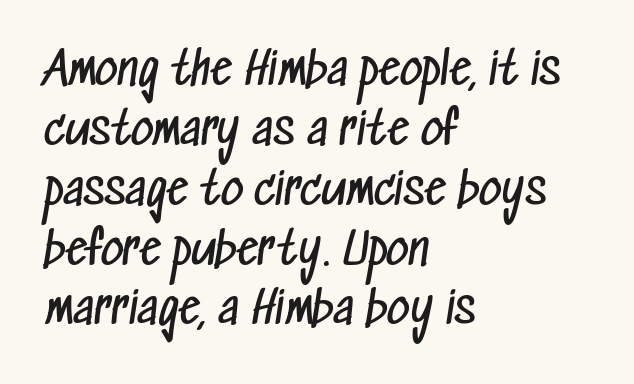
The image shows 44 px regular-weight, condensed sans-serif type; set left-aligned, normal line spacing (1.36x), normal letter spacing, not underlined; low stroke contrast and a medium x-height.
